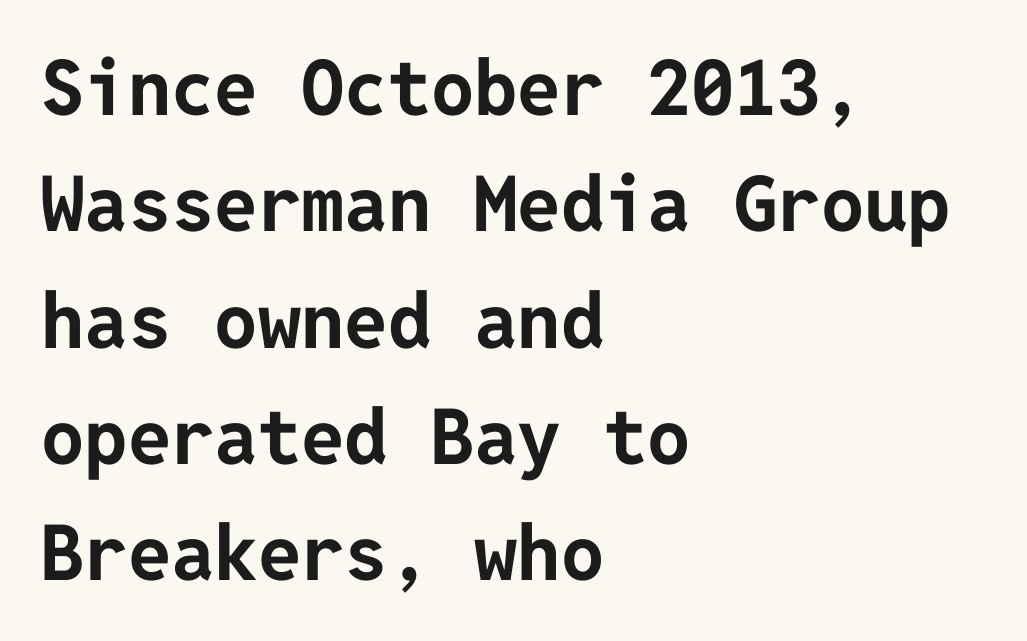
The image shows 77 px bold sans-serif type, upright; set left-aligned, normal line spacing (1.51x), normal letter spacing, not underlined; low stroke contrast and a medium x-height.
